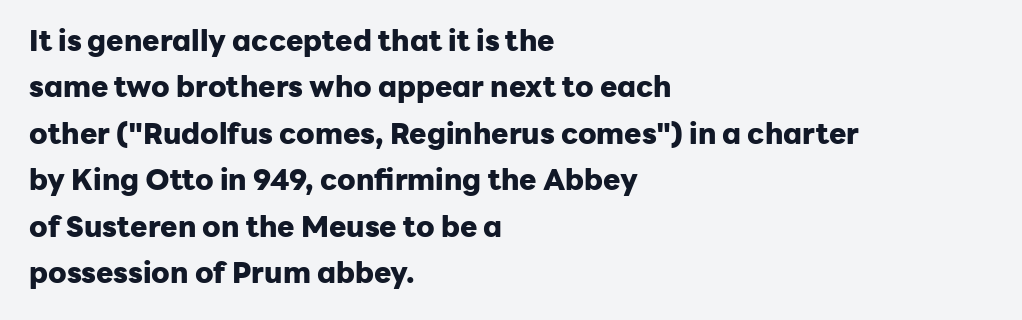
Q: Is the text bold? A: Yes.
Q: Is the text italic (slanted)? A: No, it is upright.
Q: Is the typeface a serif or a sans-serif typeface? A: Sans-serif.
Q: Is the text underlined? A: No.
Q: How is the paragraph aligned? A: Left-aligned.
Q: Is the spacing between letters normal or unusually wide? A: Normal.
Q: Is the spacing between lines tight, normal or loose? A: Normal.
Q: Width (condensed, normal, or wide)? A: Normal.
Q: Stroke contrast? A: Low.
Q: x-height? A: Medium.
Q: Monospaced? A: No.
